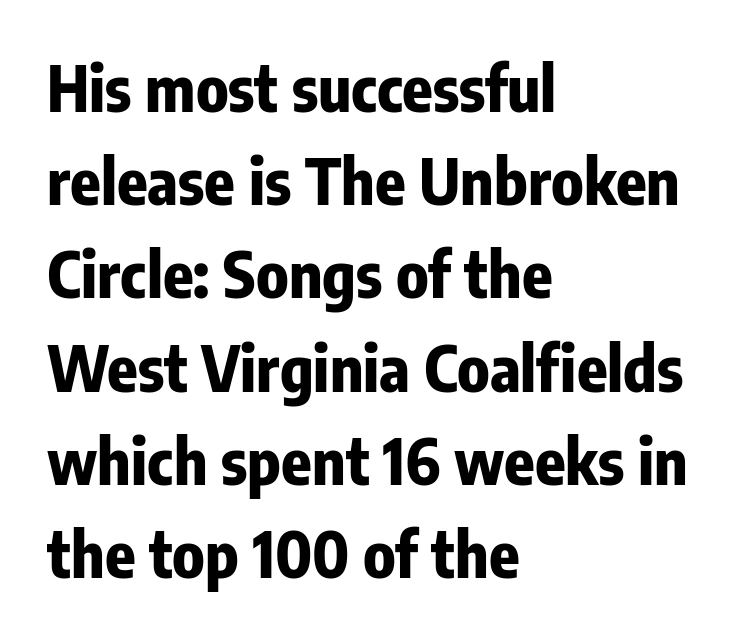
Is this a fixed-width face? No — the glyphs have proportional, varying widths. I'd call this a sans setting — the letters go barefoot. Notice how descenders clear the ascenders below comfortably — that's standard leading. Underlining? Definitely not there. The passage shown has conventional tracking throughout.
